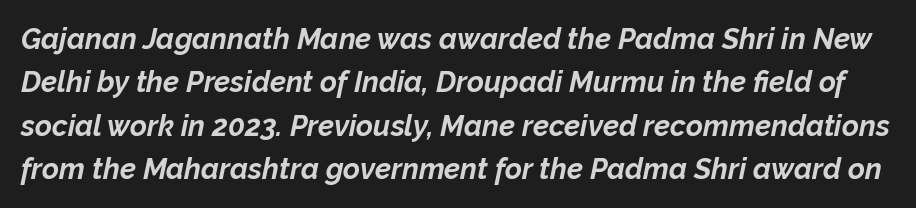
The font is running at its bold setting. Rows of type keep a routine distance in the vertical direction. The space beneath each line is pristine and unruled. Here the glyphs are tracked normally, forming tight word shapes.
